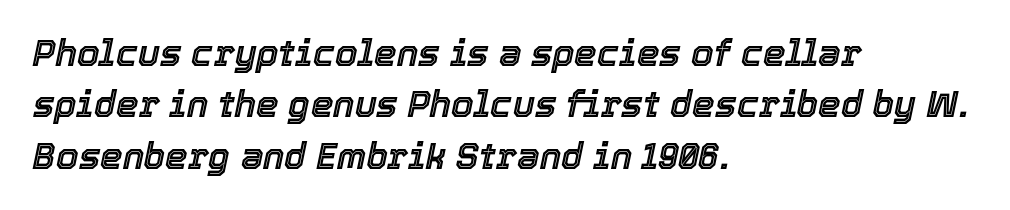
The image shows 36 px text type, italic (leaning right); set left-aligned, normal line spacing (1.43x), normal letter spacing, not underlined; a medium x-height.
